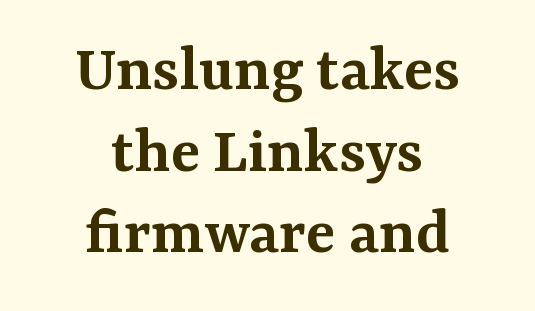
The image shows 68 px semibold serif type, upright; set centered, line spacing 1.2x, normal letter spacing, not underlined; medium stroke contrast and a medium x-height.
